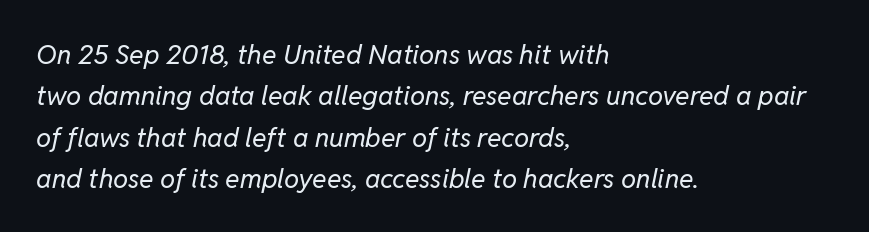
{"italic": "yes", "lean": "right", "slant_degrees": 11, "bold": "no", "underline": "no", "align": "left", "line_spacing": "normal", "line_spacing_ratio": 1.53, "letter_spacing": "normal", "letter_spacing_em": 0.0, "glyph_px": 27}
